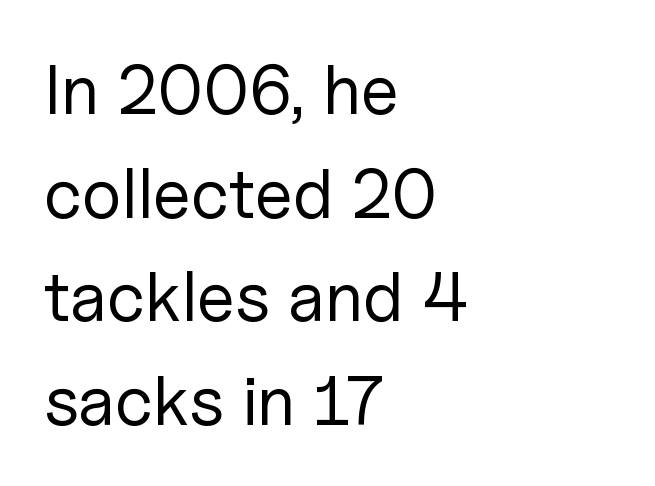
Q: Is the text bold? A: No.
Q: Is the text italic (slanted)? A: No, it is upright.
Q: Is the typeface a serif or a sans-serif typeface? A: Sans-serif.
Q: Is the text underlined? A: No.
Q: How is the paragraph aligned? A: Left-aligned.
Q: Is the spacing between letters normal or unusually wide? A: Normal.
Q: Is the spacing between lines tight, normal or loose? A: Normal.
Q: Width (condensed, normal, or wide)? A: Normal.
Q: Stroke contrast? A: Low.
Q: x-height? A: Medium.
Q: Monospaced? A: No.
